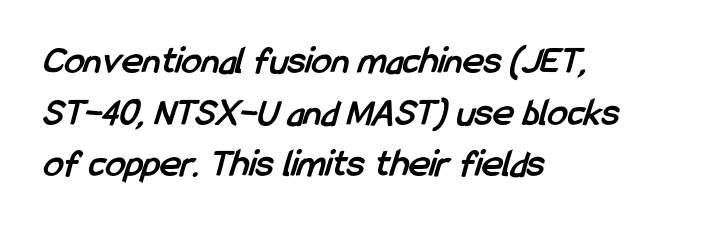
{"serif": "no", "bold": "yes", "weight": "semibold", "width": "condensed", "stroke_contrast": "low", "x_height": "medium", "monospaced": "no", "underline": "no", "align": "left", "line_spacing": "normal", "line_spacing_ratio": 1.29, "letter_spacing": "normal", "letter_spacing_em": 0.0, "glyph_px": 40}
